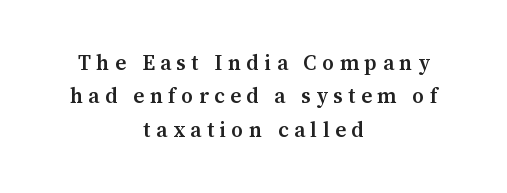
The image shows 21 px text type, upright; set centered, normal line spacing (1.59x), unusually wide letter spacing (+0.26 em), not underlined.
